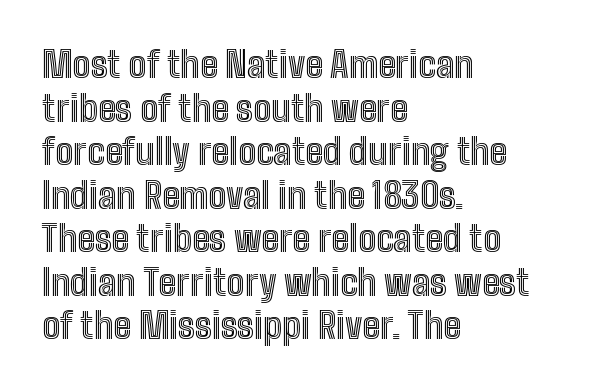
{"italic": "no", "width": "condensed", "x_height": "medium", "monospaced": "no", "underline": "no", "align": "left", "line_spacing_ratio": 1.21, "letter_spacing": "normal", "letter_spacing_em": 0.0, "glyph_px": 36}
